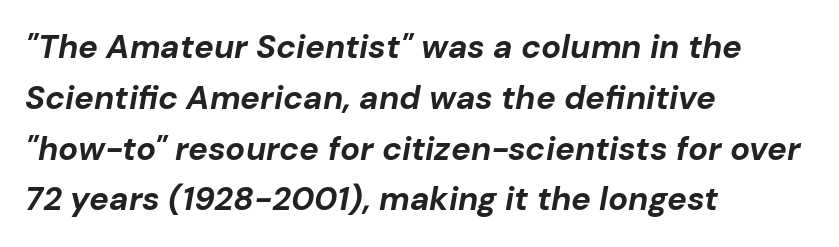
Q: Is the text bold? A: Yes.
Q: Is the text italic (slanted)? A: Yes, it leans right by about 10 degrees.
Q: Is the text underlined? A: No.
Q: How is the paragraph aligned? A: Left-aligned.
Q: Is the spacing between letters normal or unusually wide? A: Normal.
Q: Is the spacing between lines tight, normal or loose? A: Normal.
Q: Width (condensed, normal, or wide)? A: Normal.
Q: Stroke contrast? A: Low.
Q: x-height? A: Medium.
Q: Monospaced? A: No.
